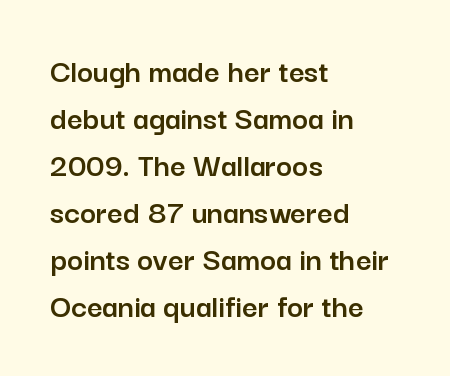
The designer left line spacing at the default. Think of a printed novel: that variable character pitch is what you see here. Ordinary non-slanted type is in use. Words float on clear page, feet unadorned.
